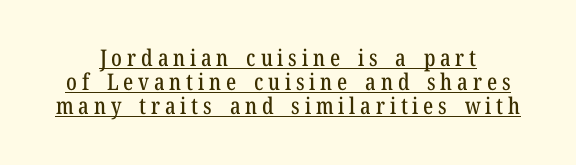
The image shows 23 px text type, upright; set tight line spacing (1.04x), unusually wide letter spacing (+0.21 em), underlined.
